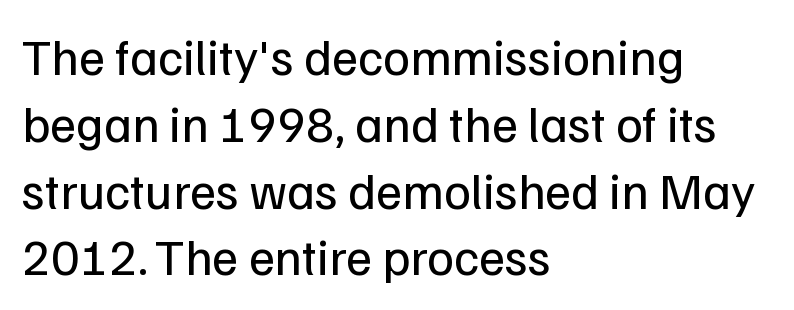
The image shows 51 px regular-weight sans-serif type, upright; set left-aligned, normal line spacing (1.31x), normal letter spacing, not underlined; low stroke contrast and a medium x-height.
